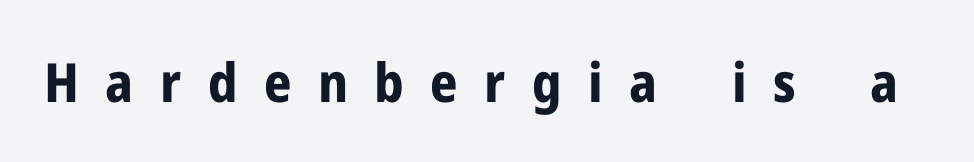
The image shows 54 px bold sans-serif type, upright; set unusually wide letter spacing (+0.49 em), not underlined; low stroke contrast and a medium x-height.
